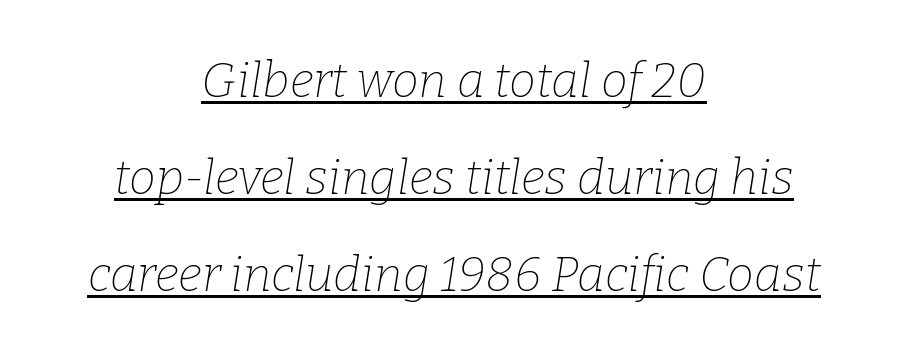
{"serif": "yes", "italic": "yes", "lean": "right", "slant_degrees": 9, "bold": "no", "weight": "thin", "width": "normal", "stroke_contrast": "low", "x_height": "medium", "monospaced": "no", "underline": "yes", "align": "center", "line_spacing": "loose", "line_spacing_ratio": 2.02, "letter_spacing": "normal", "letter_spacing_em": 0.0, "glyph_px": 48}
